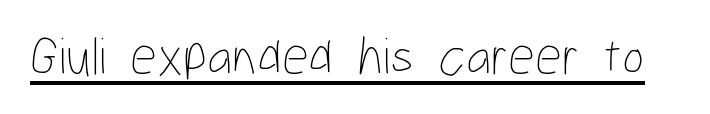
{"italic": "no", "bold": "no", "weight": "thin", "width": "condensed", "stroke_contrast": "low", "x_height": "medium", "monospaced": "no", "underline": "yes", "letter_spacing": "normal", "letter_spacing_em": 0.0, "glyph_px": 53}
